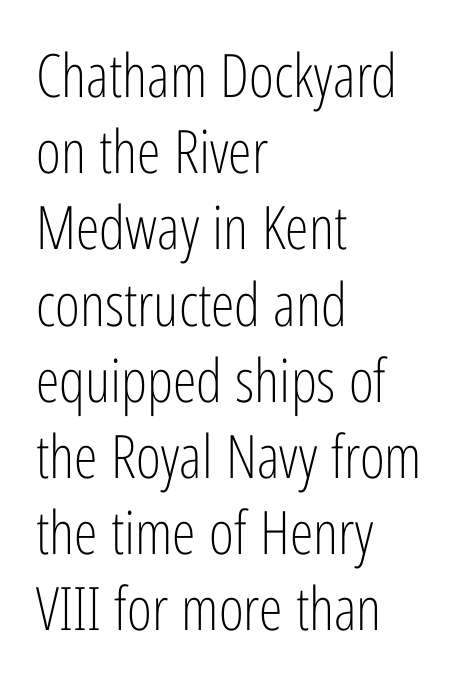
The image shows 60 px light, condensed sans-serif type, upright; set left-aligned, normal line spacing (1.27x), normal letter spacing, not underlined; low stroke contrast and a medium x-height.
